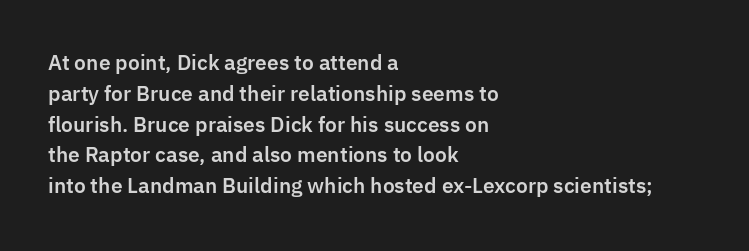
Letter spacing: default. This rendering uses left alignment, leaving the right contour irregular. The axis of the letterforms is exactly vertical. Evenly set lines give the paragraph a standard silhouette.
